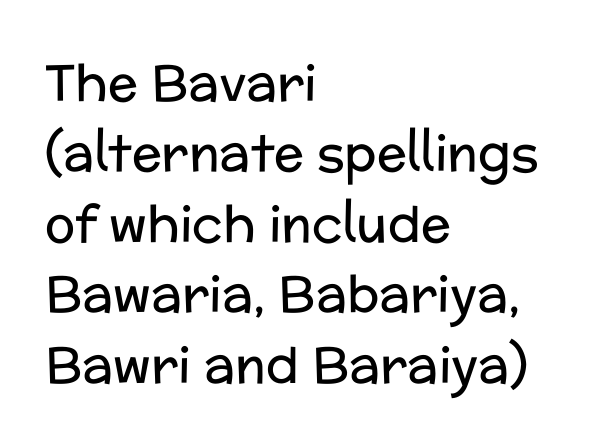
Leftover space on each line is placed entirely after the last word. These glyphs show unthickened strokes, regular width or finer. Nope, not italic — everything's standing straight. The text was rendered using a sans face with plain stroke endings. Between one letter and the next there's only the usual sliver of space. Has an underline been added? It has not.
